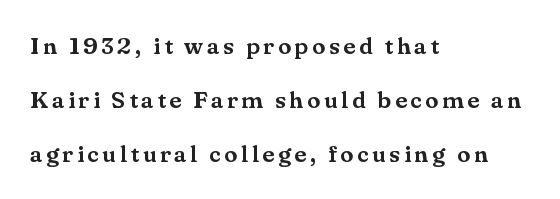
Q: Is the text italic (slanted)? A: No, it is upright.
Q: Is the text underlined? A: No.
Q: How is the paragraph aligned? A: Left-aligned.
Q: Is the spacing between lines tight, normal or loose? A: Loose.
